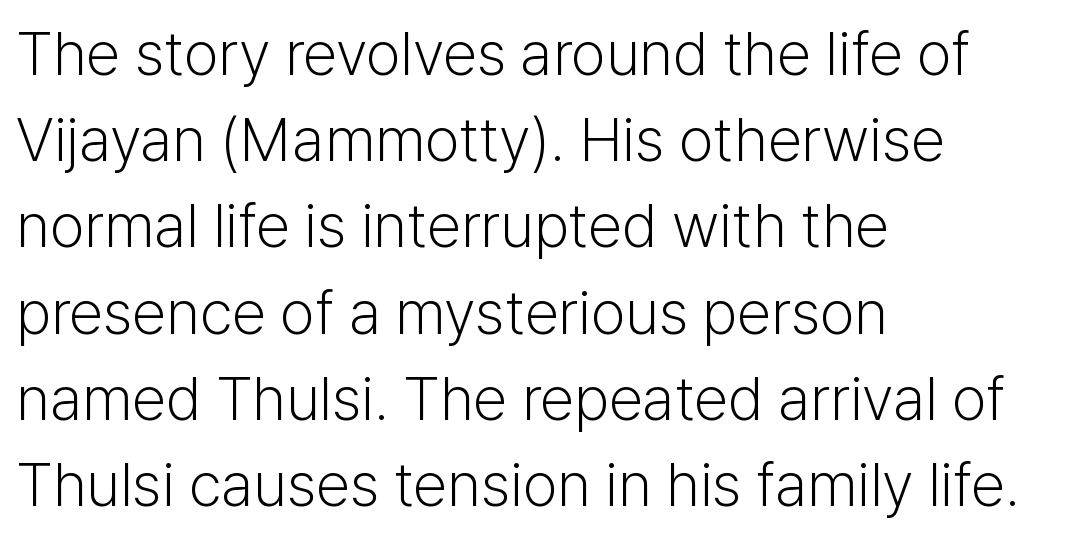
The letters look calm and open, with moderate or lighter stems. Type style note: lacks serifs. Any mark beneath the type? The region is blank. Tracking value appears to be zero — textbook default spacing.
